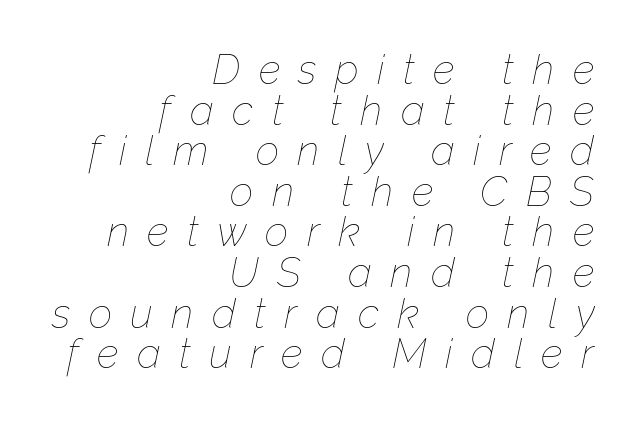
Baseline-to-baseline distance is barely more than the letter height. What stands out about the letter spacing? Its width — letters are far apart. Is this a fixed-width face? No — the glyphs have proportional, varying widths. An italicized treatment has been applied to the whole sample. Has an underline been added? It has not. Which margin do the lines hug? The right one — the left edge is uneven.
